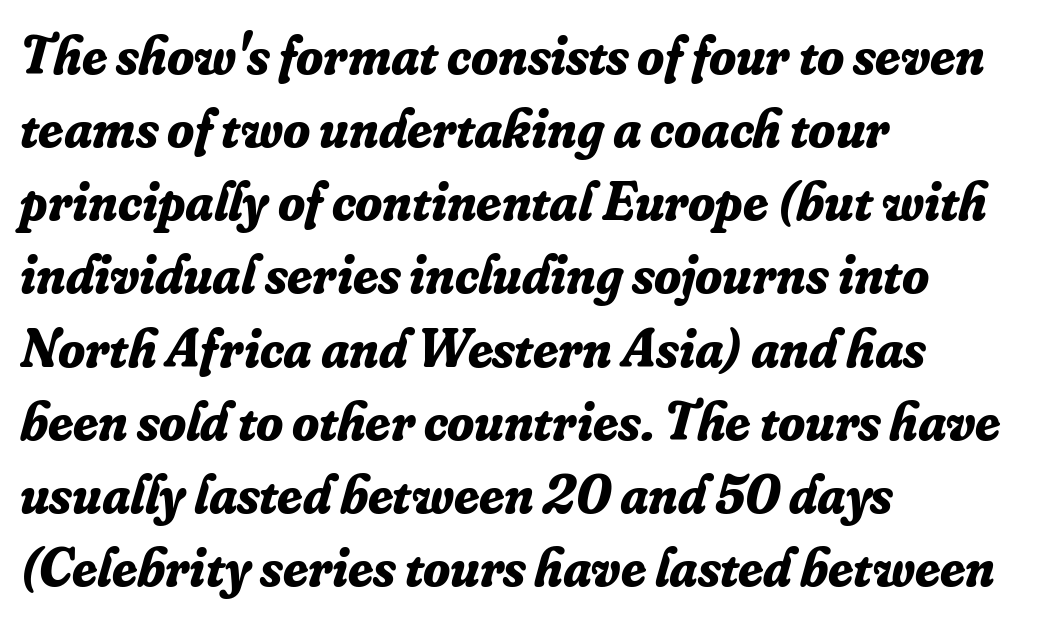
Short and long lines alike share a common starting point at left. These lines sit exactly where default settings would place them. Here the designer chose a conventional face with non-uniform glyph widths. There's an unmistakable incline to the writing here. The face used here is rendered with its standard letterfit.
